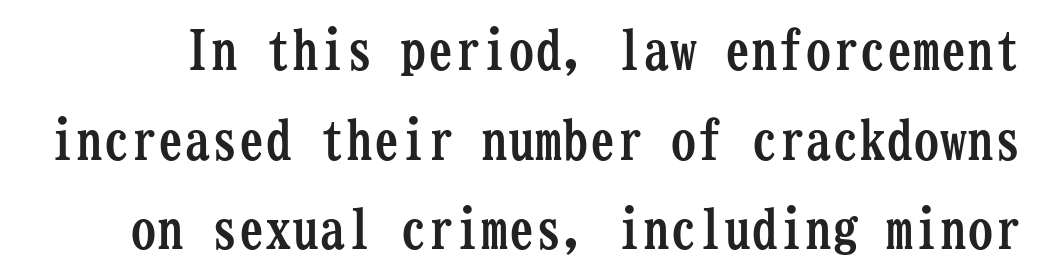
Q: Is the text bold? A: Yes.
Q: Is the text italic (slanted)? A: No, it is upright.
Q: Is the typeface a serif or a sans-serif typeface? A: Serif.
Q: Is the text underlined? A: No.
Q: Is the spacing between letters normal or unusually wide? A: Normal.
Q: Is the spacing between lines tight, normal or loose? A: Normal.
Q: Width (condensed, normal, or wide)? A: Condensed.
Q: Stroke contrast? A: Low.
Q: x-height? A: Medium.
Q: Monospaced? A: Yes.
